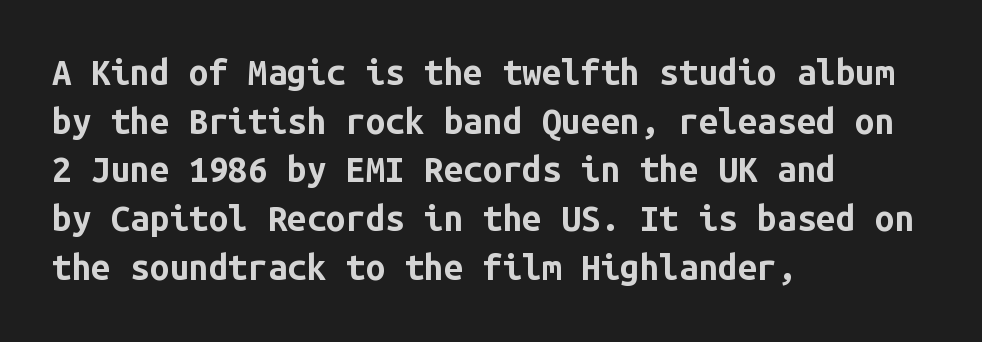
Q: Is the text bold? A: Yes.
Q: Is the text italic (slanted)? A: No, it is upright.
Q: Is the typeface a serif or a sans-serif typeface? A: Sans-serif.
Q: Is the text underlined? A: No.
Q: How is the paragraph aligned? A: Left-aligned.
Q: Is the spacing between letters normal or unusually wide? A: Normal.
Q: Is the spacing between lines tight, normal or loose? A: Normal.
Q: Width (condensed, normal, or wide)? A: Normal.
Q: Stroke contrast? A: Low.
Q: x-height? A: Medium.
Q: Monospaced? A: Yes.
